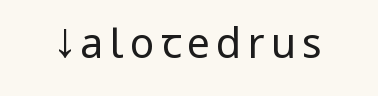
The image shows 41 px regular-weight, condensed sans-serif type, upright; set not underlined; low stroke contrast and a large x-height.
